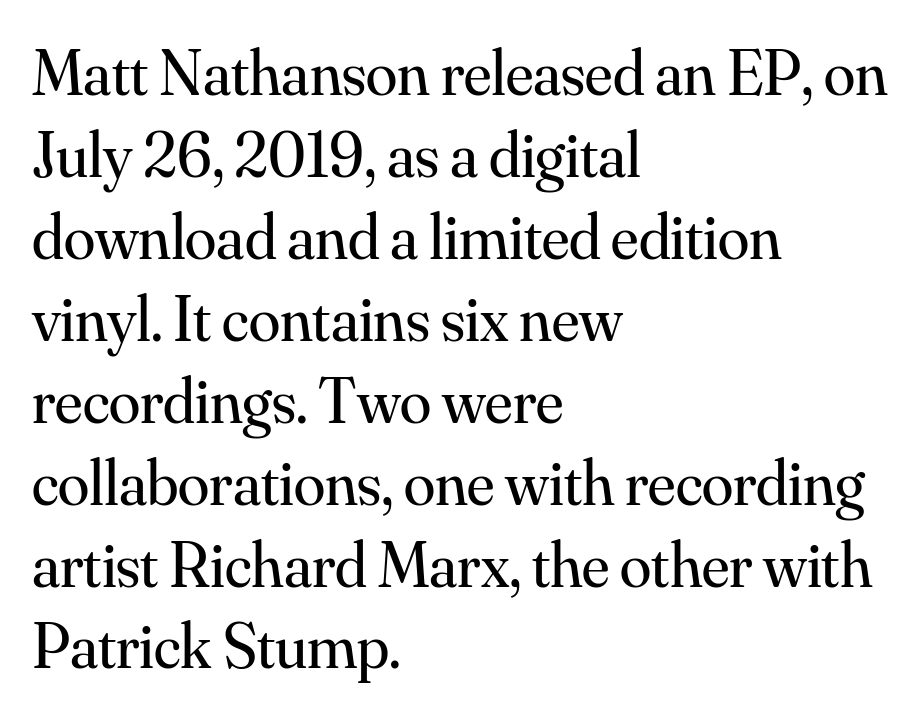
{"serif": "yes", "italic": "no", "bold": "no", "weight": "regular", "width": "normal", "stroke_contrast": "medium", "x_height": "small", "monospaced": "no", "underline": "no", "align": "left", "line_spacing": "normal", "line_spacing_ratio": 1.28, "letter_spacing": "normal", "letter_spacing_em": 0.0, "glyph_px": 64}
